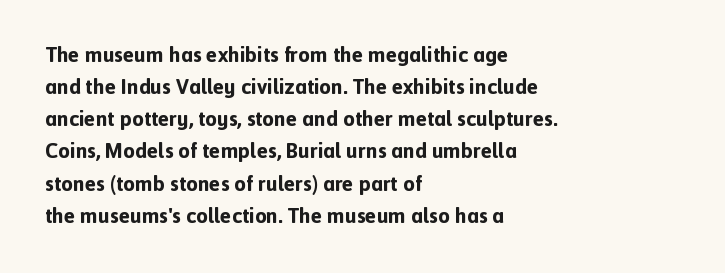
The image shows 21 px bold type, upright; set left-aligned, normal line spacing (1.53x), normal letter spacing, not underlined.
